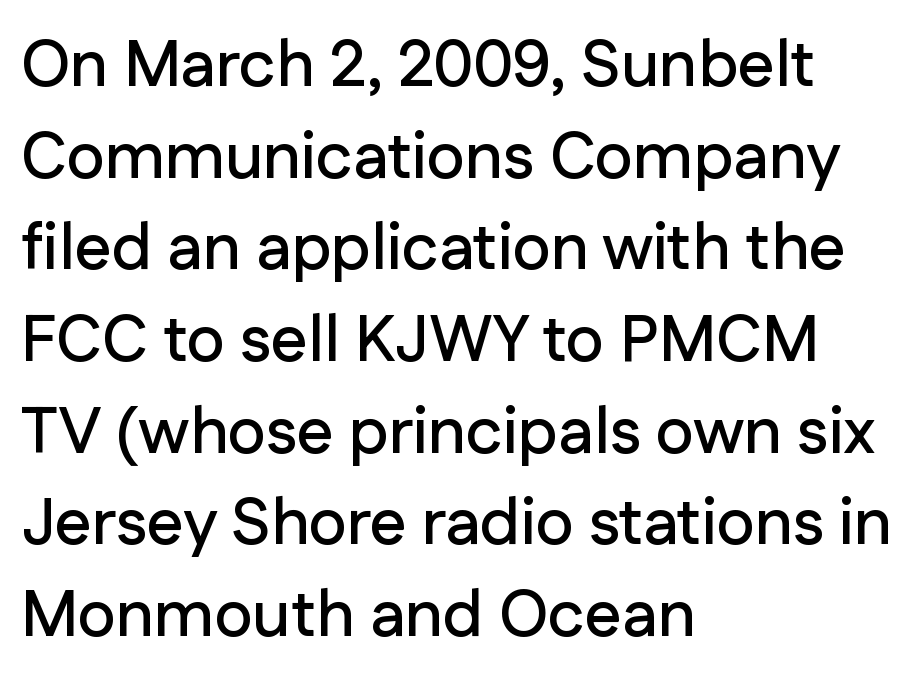
The image shows 65 px sans-serif type, upright; set left-aligned, normal line spacing (1.41x), normal letter spacing, not underlined; low stroke contrast and a medium x-height.
